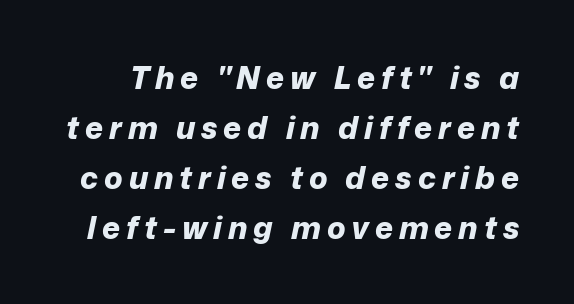
Q: Is the text bold? A: Yes.
Q: Is the text italic (slanted)? A: Yes, it leans right by about 12 degrees.
Q: Is the text underlined? A: No.
Q: Is the spacing between lines tight, normal or loose? A: Normal.
Q: Width (condensed, normal, or wide)? A: Normal.
Q: Stroke contrast? A: Low.
Q: x-height? A: Medium.
Q: Monospaced? A: No.
